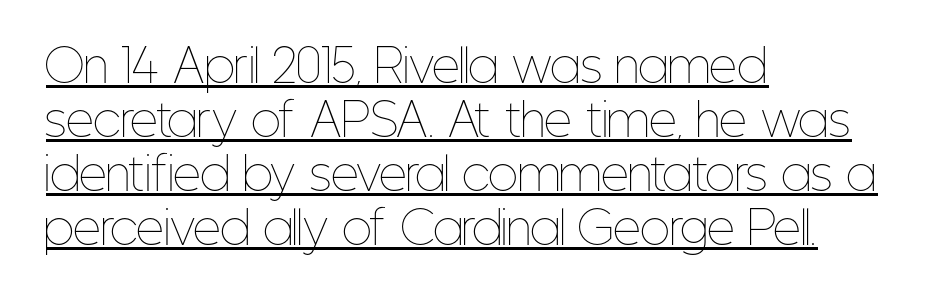
No heavy texture on the line: the type isn't bold. Quick note: underline on. The passage shown is typed in a proportional face where columns would drift. The rendering anchors every line to the left-hand side. Nobody touched the tracking dial on this one. Is there any slant? The stems are plumb.
